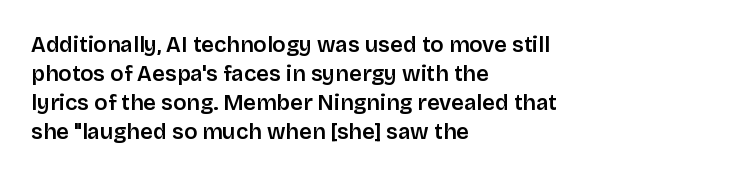
The image shows 22 px text type, upright; set left-aligned, normal line spacing (1.32x), normal letter spacing, not underlined.
